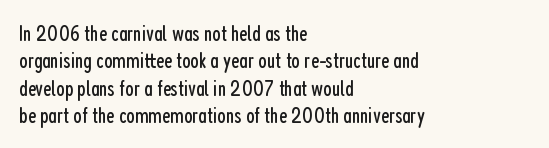
Q: Is the text bold? A: No.
Q: Is the text italic (slanted)? A: No, it is upright.
Q: Is the text underlined? A: No.
Q: How is the paragraph aligned? A: Left-aligned.
Q: Is the spacing between letters normal or unusually wide? A: Normal.
